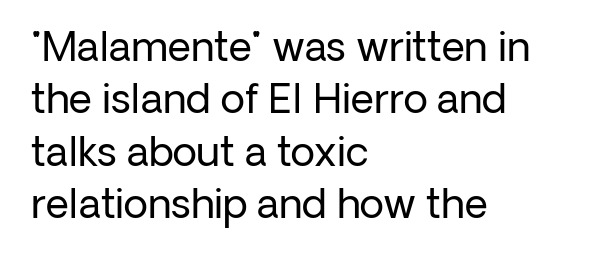
Q: Is the text bold? A: No.
Q: Is the text italic (slanted)? A: No, it is upright.
Q: Is the typeface a serif or a sans-serif typeface? A: Sans-serif.
Q: Is the text underlined? A: No.
Q: How is the paragraph aligned? A: Left-aligned.
Q: Is the spacing between letters normal or unusually wide? A: Normal.
Q: Is the spacing between lines tight, normal or loose? A: Normal.
Q: Width (condensed, normal, or wide)? A: Normal.
Q: Stroke contrast? A: Low.
Q: x-height? A: Medium.
Q: Monospaced? A: No.
